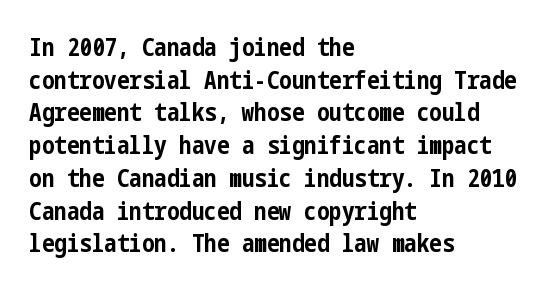
You could call the tracking neutral — neither tight nor loose. Ordinary non-slanted type is in use. Heavy, bold letterforms. Does the copy run flush right? No — it runs flush left. Regular leading.
